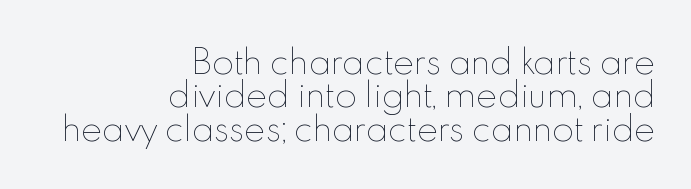
The image shows 32 px thin type, upright; set right-aligned, tight line spacing (1.04x), normal letter spacing, not underlined; a small x-height.
